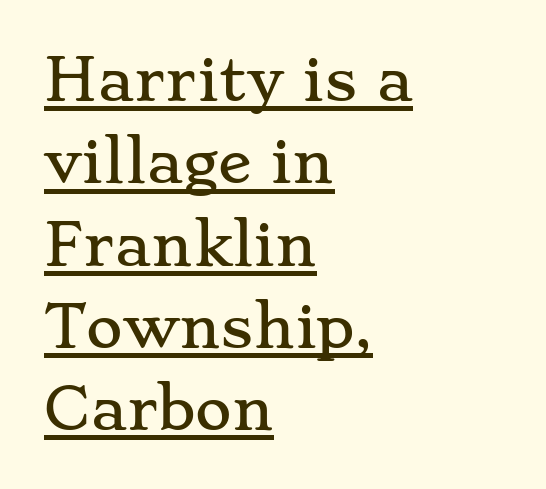
The image shows 56 px wide serif type, upright; set left-aligned, normal line spacing (1.47x), normal letter spacing, underlined; low stroke contrast and a small x-height.
